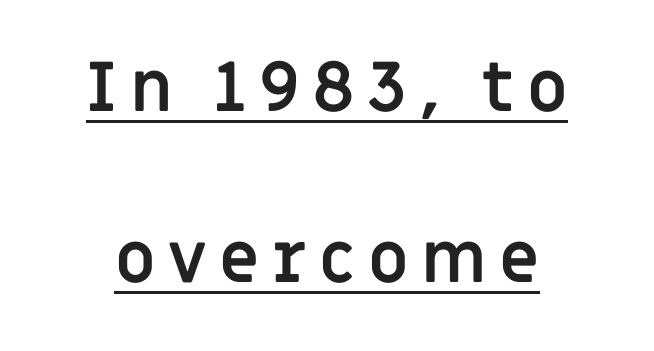
The image shows 69 px semibold sans-serif type, upright; set loose line spacing (2.48x), underlined; low stroke contrast and a large x-height.
